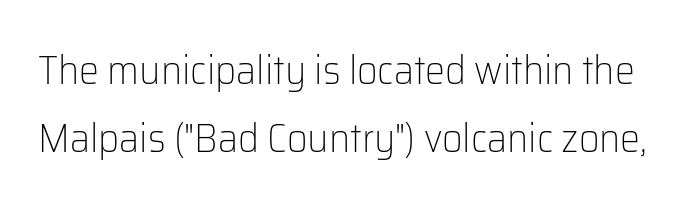
The image shows 40 px light sans-serif type, upright; set line spacing 1.71x, normal letter spacing, not underlined; low stroke contrast and a medium x-height.
